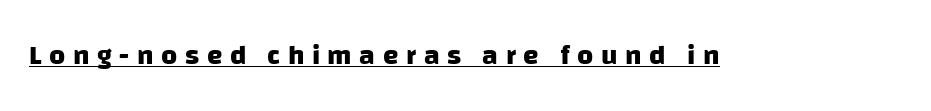
Proportional: the letters do not fall into vertical columns. Is this a sans? Yes — the strokes have no serifs. Beneath each row of characters lies a ruled line. Weight: bold.
